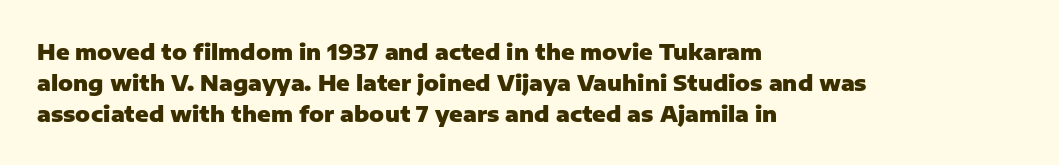
{"italic": "no", "bold": "yes", "underline": "no", "align": "left", "line_spacing": "normal", "line_spacing_ratio": 1.42, "letter_spacing": "normal", "letter_spacing_em": 0.0, "glyph_px": 22}
